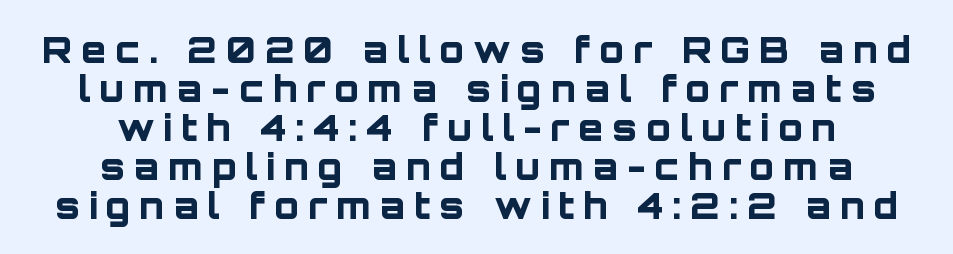
Look at the tracking — it's clearly loosened, letters drifting apart. Glance below the letters and you will spot only blank space. Notice how descenders almost collide with the ascenders below — that's tight leading. Strokes here are thick enough to call this a true bold. If you folded the block vertically in half, each line would mirror itself in length.
